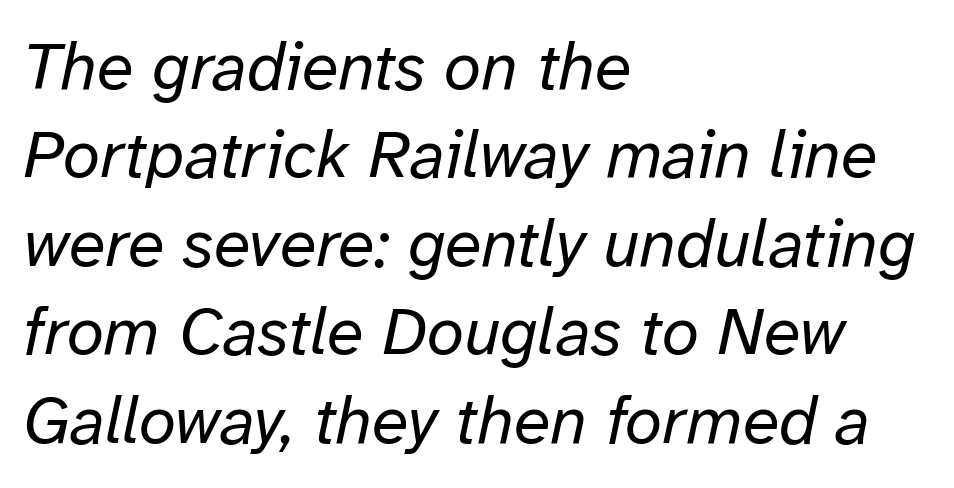
Q: Is the text bold? A: No.
Q: Is the text italic (slanted)? A: Yes, it leans right by about 12 degrees.
Q: Is the text underlined? A: No.
Q: How is the paragraph aligned? A: Left-aligned.
Q: Is the spacing between letters normal or unusually wide? A: Normal.
Q: Is the spacing between lines tight, normal or loose? A: Normal.
Q: Width (condensed, normal, or wide)? A: Normal.
Q: Stroke contrast? A: Low.
Q: x-height? A: Medium.
Q: Monospaced? A: No.
